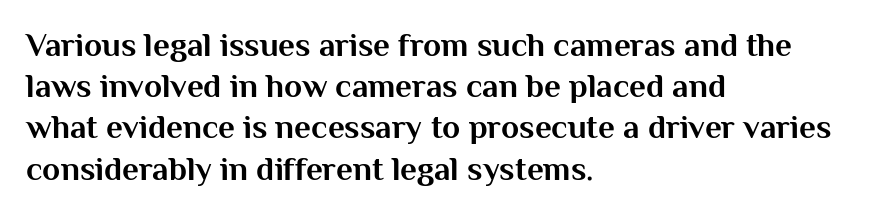
The image shows 33 px bold sans-serif type, upright; set left-aligned, normal line spacing (1.25x), normal letter spacing, not underlined; medium stroke contrast and a medium x-height.
